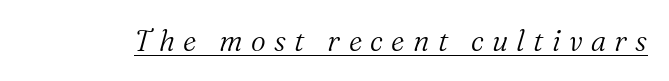
Is this a heavy cut? Hardly; it is regular or lighter. Underlined type. Yep, that's italic — everything's leaning. Small tapered or slab feet sit at the stroke ends, so this counts as serif. Proportional: the letters do not fall into vertical columns. Compared with typical body copy, the letter spacing here is much looser.
